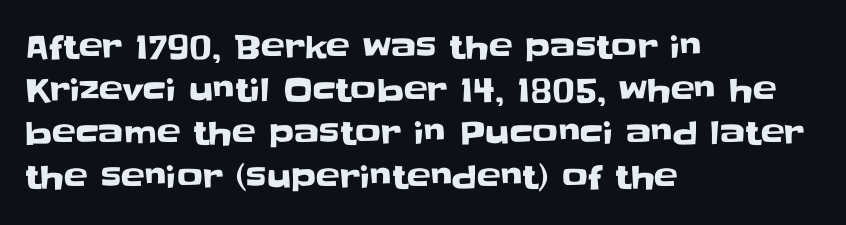
Honestly, the row spacing looks completely unremarkable. Characters follow at the spacing the type designer built in. Line beginnings align vertically; line endings do not. Descenders are the only things crossing below the line. Every character sits straight up, as roman type does.
